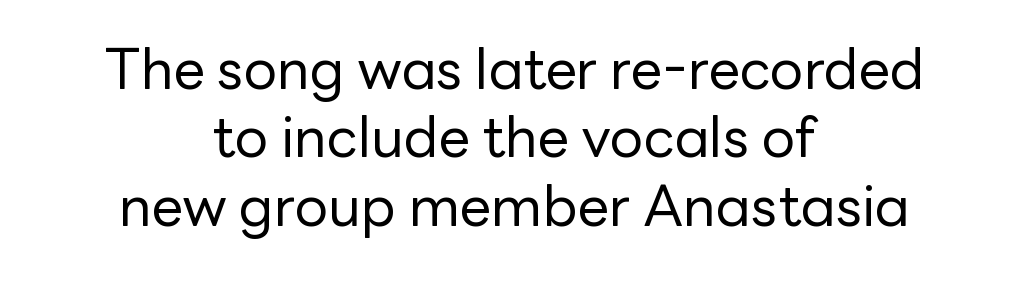
No extra ink here — the face is not bold. The space directly below the letters is spotless. The lettering stays uniformly vertical, giving the passage a roman look. The typeface chosen for these lines omits serifs. Where is the straight margin? There isn't one; the lines are centered. The letters advance in unequal steps, a hallmark of proportional type.
